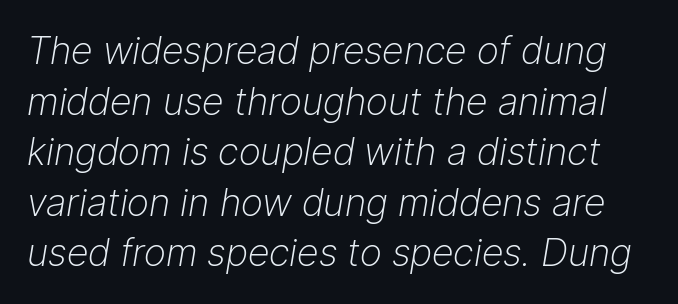
{"italic": "yes", "lean": "right", "slant_degrees": 9, "bold": "no", "weight": "light", "width": "normal", "stroke_contrast": "low", "x_height": "medium", "monospaced": "no", "underline": "no", "line_spacing": "normal", "line_spacing_ratio": 1.33, "letter_spacing": "normal", "letter_spacing_em": 0.0, "glyph_px": 38}
